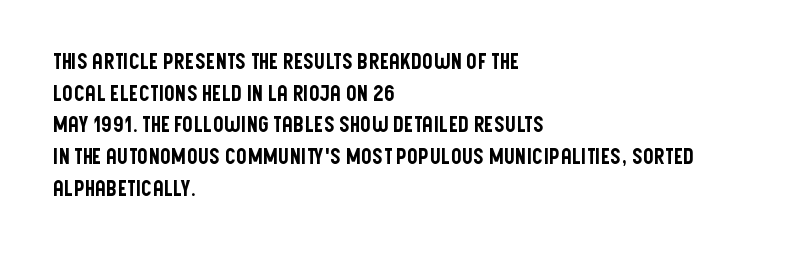
The image shows 21 px text type, upright; set left-aligned, normal line spacing (1.51x), normal letter spacing, not underlined.
